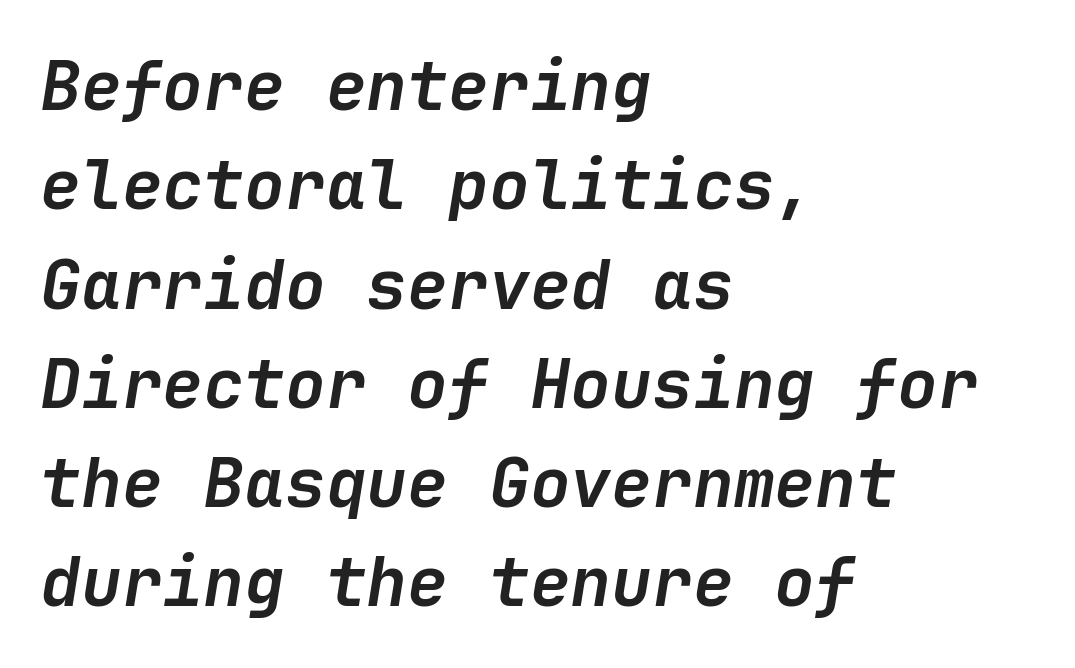
Line beginnings align vertically; line endings do not. Reading down the column, the eye jumps a familiar distance to each next line. Honestly, the letter spacing is just normal — you wouldn't notice it. The font is running at its bold setting. You can tell it's italic because the verticals aren't actually vertical. No word sits above an underline.
